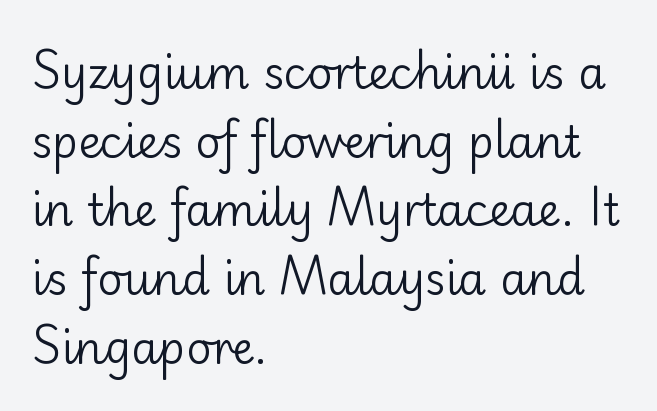
Reading down the block, your eye returns to a fixed left position each line. To sum up the face: it is a sans, with no serifs. The letters sit at their default tracking, neither squeezed nor spread. The face looks like a standard text weight, possibly lighter. Lines of text with bare space underneath. The leading is moderate, giving the passage an even texture.
